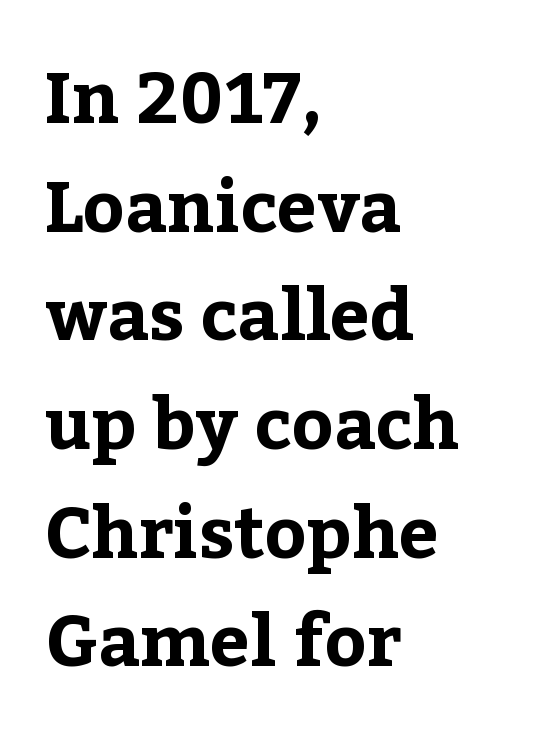
The image shows 71 px bold serif type, upright; set left-aligned, normal line spacing (1.53x), normal letter spacing, not underlined; low stroke contrast and a medium x-height.
